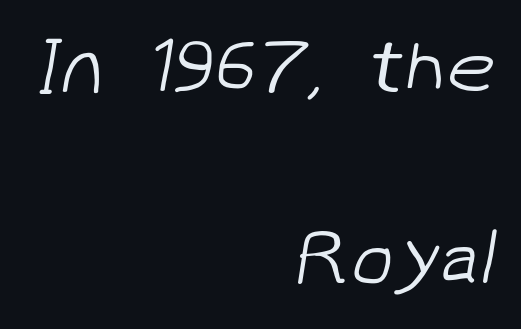
A typesetter would call this zero additional tracking. Is this a heavy cut? Hardly; it is regular or lighter. Lines of text with bare space underneath. This sample uses a sans-serif face.
